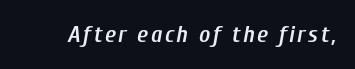
Q: Is the text bold? A: Semi-bold.
Q: Is the text italic (slanted)? A: Yes, it leans right by about 10 degrees.
Q: Is the text underlined? A: No.
